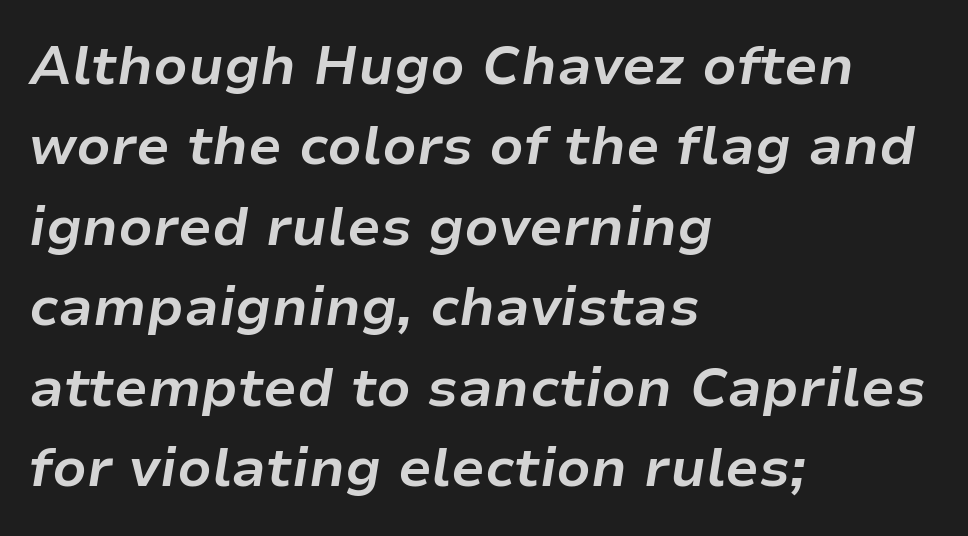
{"italic": "yes", "lean": "right", "slant_degrees": 9, "bold": "yes", "weight": "bold", "width": "normal", "stroke_contrast": "low", "x_height": "medium", "monospaced": "no", "underline": "no", "align": "left", "line_spacing": "normal", "line_spacing_ratio": 1.49, "letter_spacing": "normal", "letter_spacing_em": 0.0, "glyph_px": 54}
